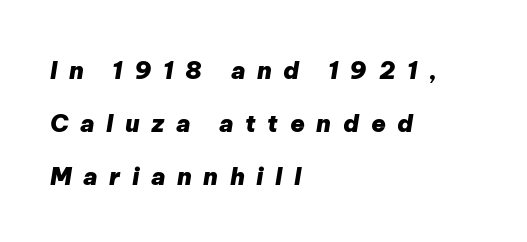
The image shows 24 px bold type, italic (leaning right); set left-aligned, loose line spacing (2.2x), unusually wide letter spacing (+0.48 em), not underlined.
